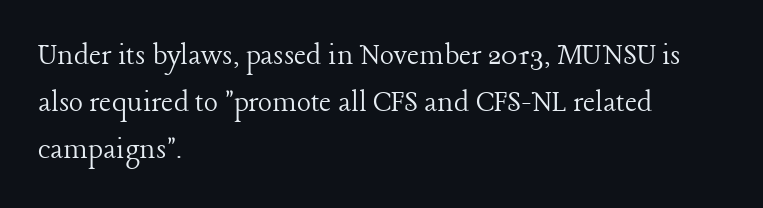
{"serif": "yes", "italic": "no", "bold": "no", "weight": "light", "width": "normal", "stroke_contrast": "low", "x_height": "medium", "monospaced": "no", "underline": "no", "align": "left", "line_spacing": "normal", "line_spacing_ratio": 1.43, "letter_spacing": "normal", "letter_spacing_em": 0.0, "glyph_px": 33}
